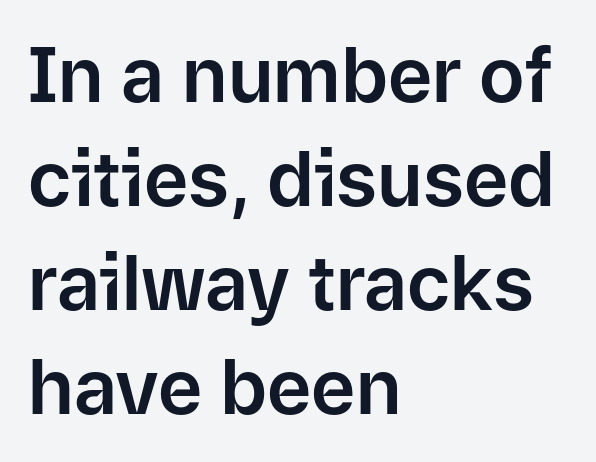
The image shows 76 px sans-serif type, upright; set left-aligned, normal line spacing (1.37x), normal letter spacing, not underlined; low stroke contrast and a medium x-height.
